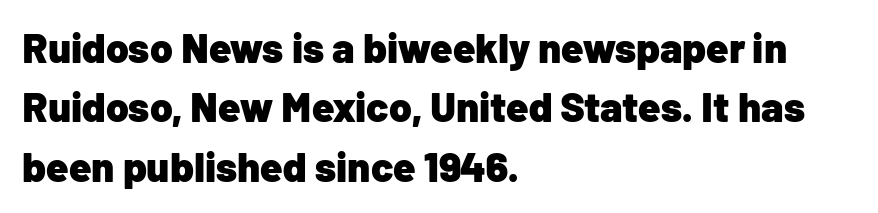
Notice how thick the strokes are: this is what a full bold looks like. Look at the bottom of the vertical strokes: they stop flat, with no serifs. The specimen reads as upright at a glance. In terms of letterspacing, this is plain default setting. Varying glyph widths throughout — classic text-font behaviour.
